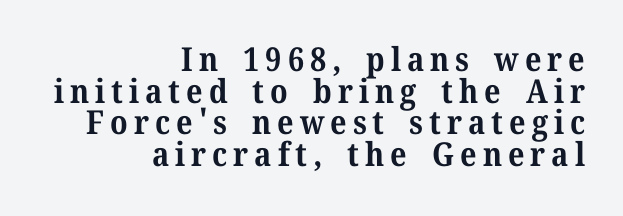
The image shows 33 px bold serif type, upright; set right-aligned, tight line spacing (0.96x), not underlined; medium stroke contrast and a medium x-height.
